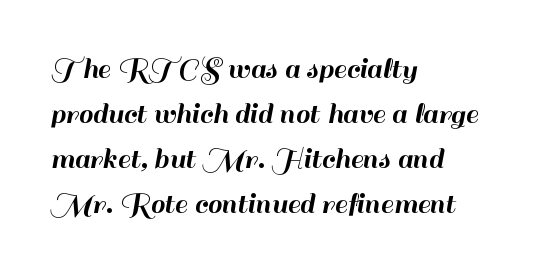
The image shows 32 px sans-serif type; set left-aligned, normal line spacing (1.41x), normal letter spacing, not underlined; high stroke contrast and a small x-height.
